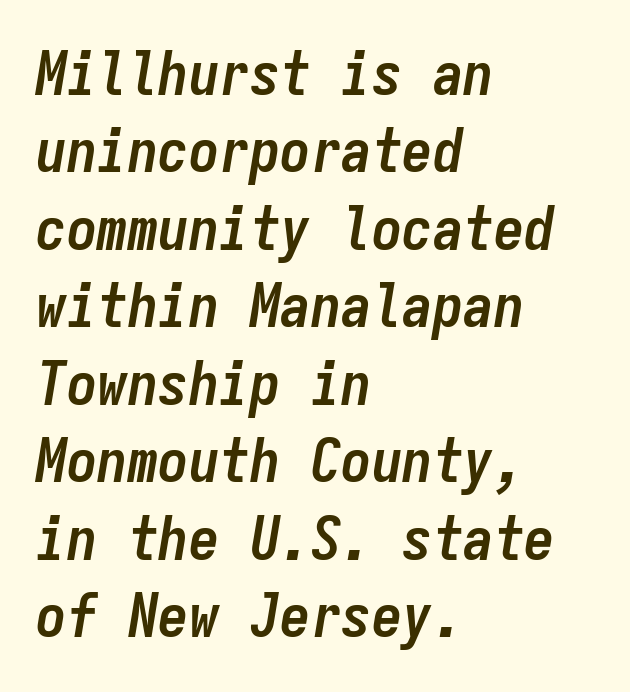
Q: Is the text bold? A: Yes.
Q: Is the text italic (slanted)? A: Yes, it leans right by about 9 degrees.
Q: Is the text underlined? A: No.
Q: How is the paragraph aligned? A: Left-aligned.
Q: Is the spacing between letters normal or unusually wide? A: Normal.
Q: Is the spacing between lines tight, normal or loose? A: Normal.
Q: Width (condensed, normal, or wide)? A: Condensed.
Q: Stroke contrast? A: Low.
Q: x-height? A: Medium.
Q: Monospaced? A: Yes.
